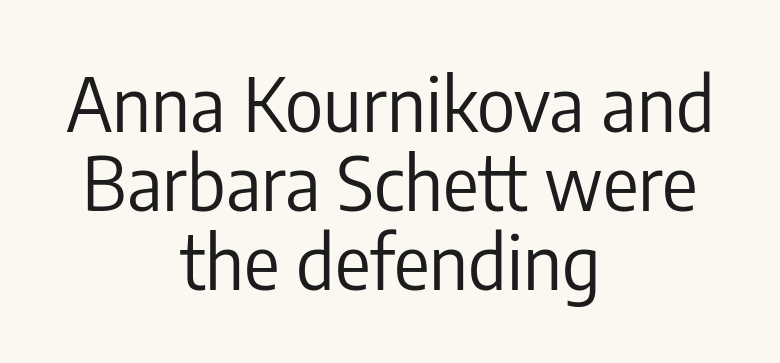
{"serif": "no", "italic": "no", "bold": "no", "weight": "regular", "width": "condensed", "stroke_contrast": "low", "x_height": "medium", "monospaced": "no", "underline": "no", "align": "center", "line_spacing": "tight", "line_spacing_ratio": 1.07, "letter_spacing": "normal", "letter_spacing_em": 0.0, "glyph_px": 74}
